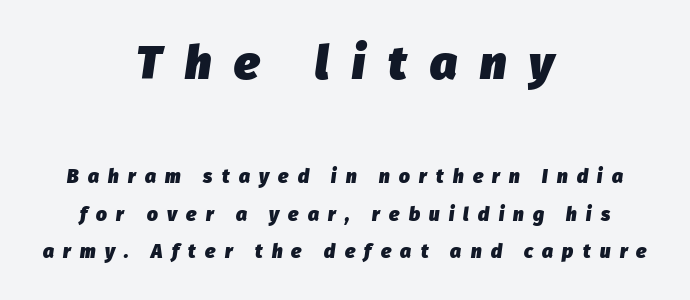
Q: Is the text bold? A: Yes.
Q: Is the text italic (slanted)? A: Yes, it leans right by about 8 degrees.
Q: Is the text underlined? A: No.
Q: How is the paragraph aligned? A: Centered.
Q: Is the spacing between letters normal or unusually wide? A: Unusually wide.
Q: Is the spacing between lines tight, normal or loose? A: Loose.
Q: Which block of text is set in a larger size, the first (top) or the second (bottom)? A: The first (top) one.
Q: Width (condensed, normal, or wide)? A: Normal.
Q: Stroke contrast? A: Low.
Q: x-height? A: Medium.
Q: Monospaced? A: No.
